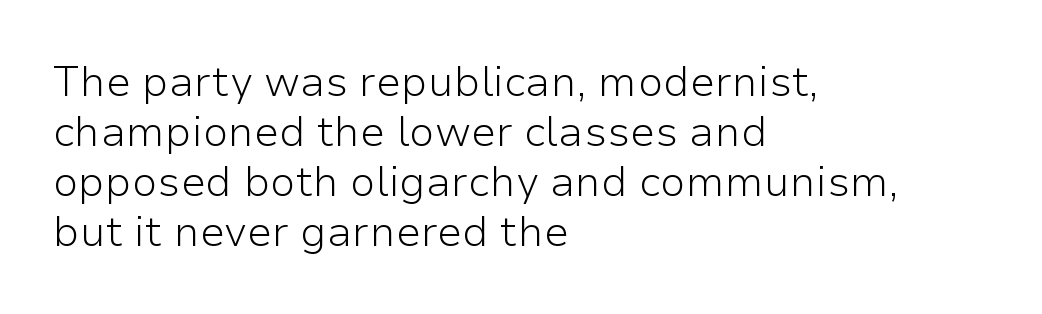
The image shows 42 px light sans-serif type, upright; set left-aligned, line spacing 1.19x, normal letter spacing, not underlined; low stroke contrast and a medium x-height.
